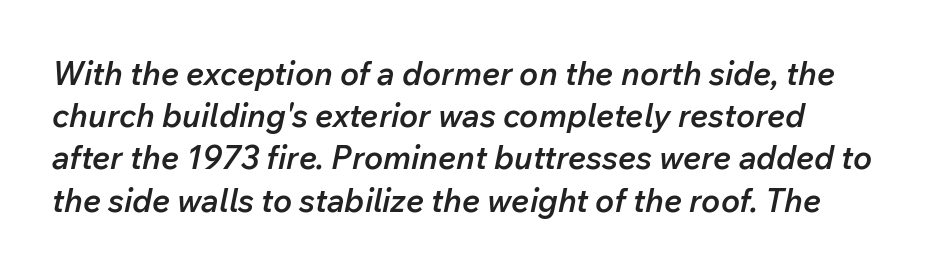
The image shows 32 px semibold type, italic (leaning right); set normal line spacing (1.32x), normal letter spacing, not underlined; low stroke contrast and a medium x-height.
